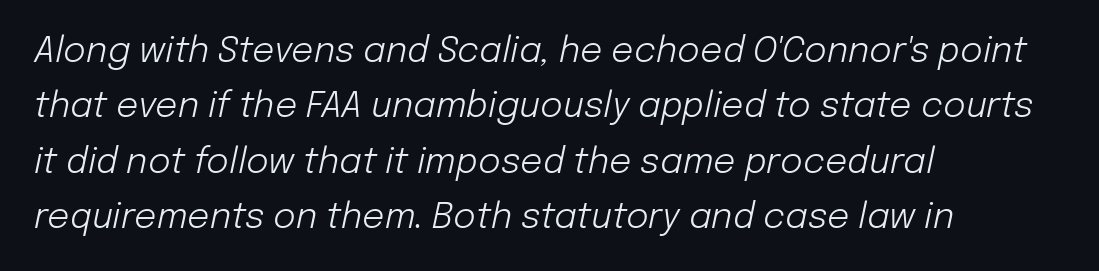
Q: Is the text bold? A: No.
Q: Is the text italic (slanted)? A: Yes, it leans right by about 12 degrees.
Q: Is the text underlined? A: No.
Q: How is the paragraph aligned? A: Left-aligned.
Q: Is the spacing between letters normal or unusually wide? A: Normal.
Q: Is the spacing between lines tight, normal or loose? A: Normal.
Q: Width (condensed, normal, or wide)? A: Normal.
Q: Stroke contrast? A: Low.
Q: x-height? A: Medium.
Q: Monospaced? A: No.
